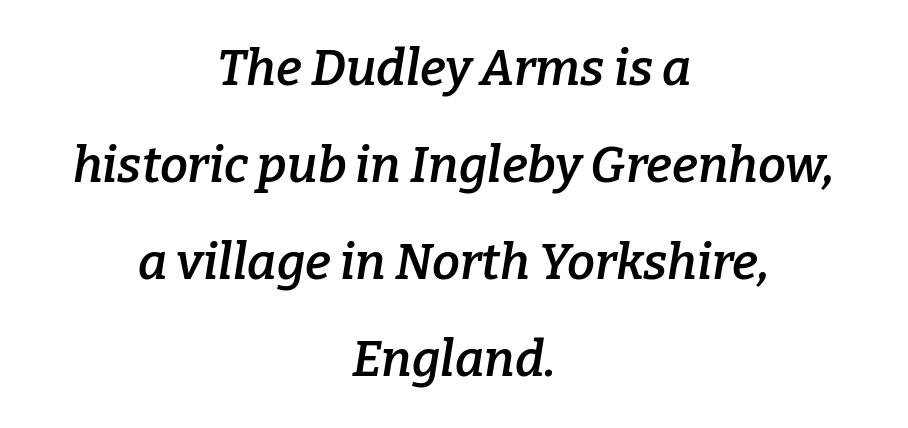
Any mark beneath the type? The region is blank. Here the glyphs are tracked normally, forming tight word shapes. Bold? Not quite — semibold, heavier than regular but stopping short. The rendering uses a large line-height, opening up the rows.
